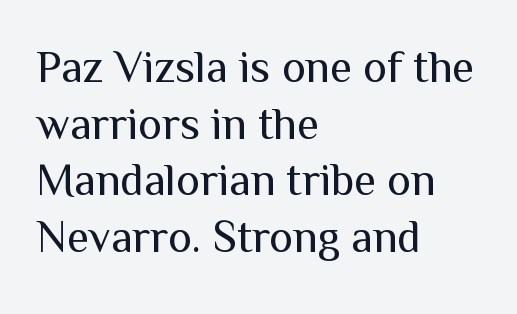
Q: Is the text bold? A: No.
Q: Is the text italic (slanted)? A: No, it is upright.
Q: Is the typeface a serif or a sans-serif typeface? A: Sans-serif.
Q: Is the text underlined? A: No.
Q: How is the paragraph aligned? A: Left-aligned.
Q: Is the spacing between letters normal or unusually wide? A: Normal.
Q: Is the spacing between lines tight, normal or loose? A: Normal.
Q: Width (condensed, normal, or wide)? A: Normal.
Q: Stroke contrast? A: Medium.
Q: x-height? A: Medium.
Q: Monospaced? A: No.
